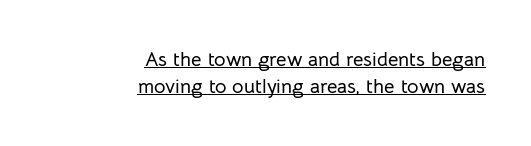
Q: Is the text italic (slanted)? A: No, it is upright.
Q: Is the text underlined? A: Yes.
Q: How is the paragraph aligned? A: Right-aligned.
Q: Is the spacing between letters normal or unusually wide? A: Normal.
Q: Is the spacing between lines tight, normal or loose? A: Normal.
